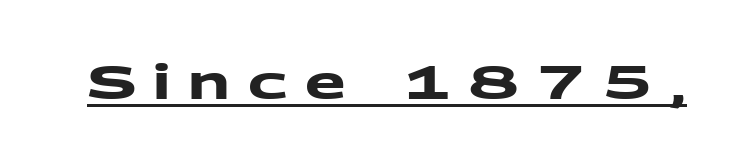
Q: Is the text bold? A: Yes.
Q: Is the typeface a serif or a sans-serif typeface? A: Sans-serif.
Q: Is the text underlined? A: Yes.
Q: Is the spacing between letters normal or unusually wide? A: Unusually wide.
Q: Width (condensed, normal, or wide)? A: Wide.
Q: Stroke contrast? A: Medium.
Q: x-height? A: Medium.
Q: Monospaced? A: No.
